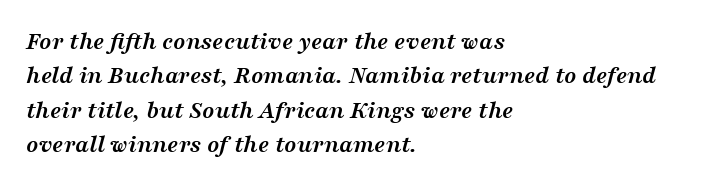
{"italic": "yes", "lean": "right", "slant_degrees": 16, "bold": "yes", "underline": "no", "align": "left", "line_spacing": "normal", "line_spacing_ratio": 1.38, "letter_spacing": "normal", "letter_spacing_em": 0.0, "glyph_px": 25}
